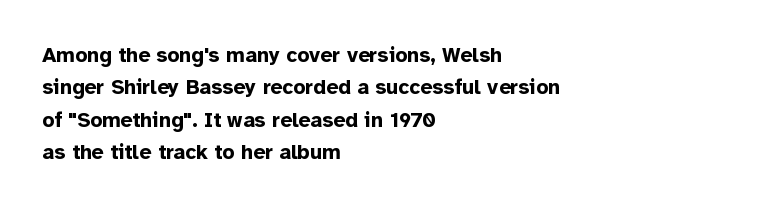
The image shows 21 px bold type, upright; set left-aligned, normal line spacing (1.54x), normal letter spacing, not underlined.
